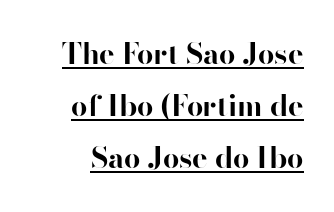
The rendering shows plain stroke endings on the letterforms — a sans-serif design. The words here are underlined. The letters advance in unequal steps, a hallmark of proportional type. This sample uses an upright cut, with every glyph sitting square on the baseline.
